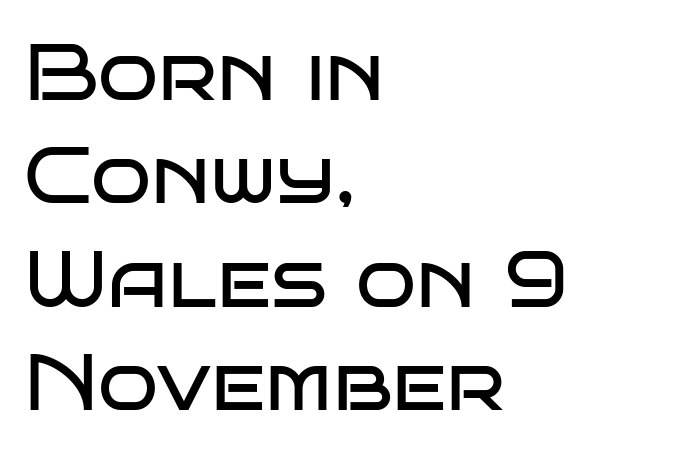
Q: Is the text bold? A: No.
Q: Is the text italic (slanted)? A: No, it is upright.
Q: Is the typeface a serif or a sans-serif typeface? A: Sans-serif.
Q: Is the text underlined? A: No.
Q: How is the paragraph aligned? A: Left-aligned.
Q: Is the spacing between letters normal or unusually wide? A: Normal.
Q: Is the spacing between lines tight, normal or loose? A: Normal.
Q: Width (condensed, normal, or wide)? A: Wide.
Q: Stroke contrast? A: Low.
Q: x-height? A: Large.
Q: Monospaced? A: No.
